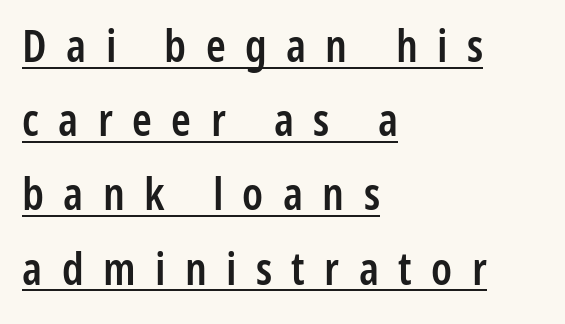
{"serif": "no", "italic": "no", "bold": "semi", "weight": "semibold", "width": "condensed", "stroke_contrast": "low", "x_height": "medium", "monospaced": "no", "underline": "yes", "align": "left", "line_spacing": "normal", "line_spacing_ratio": 1.65, "letter_spacing": "wide", "letter_spacing_em": 0.43, "glyph_px": 45}
